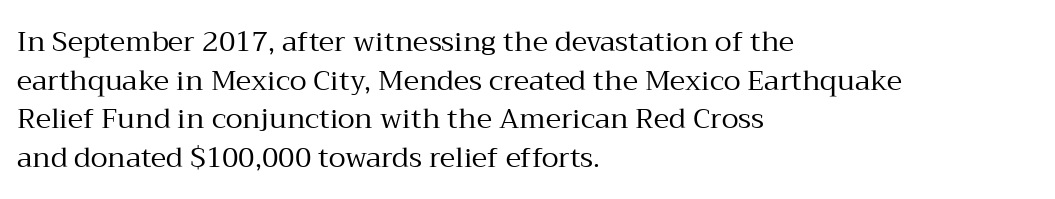
The image shows 28 px regular-weight serif type, upright; set left-aligned, normal line spacing (1.38x), normal letter spacing, not underlined; medium stroke contrast and a medium x-height.
